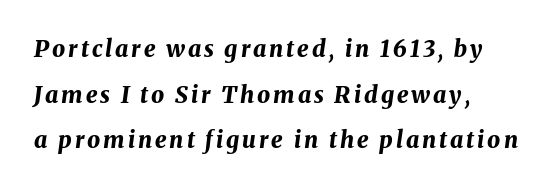
The lines in this sample share a left origin and differ only in where they stop. The space beneath each line is pristine and unruled. Thick stems and heavy bowls — unmistakably bold. The leading is generous, giving the passage an open texture. If you drew a line through each stem, it would be angled.
